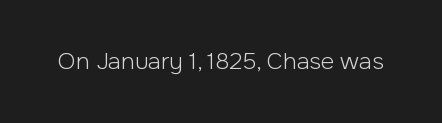
The type is set solid horizontally, with unmodified tracking. Words float on clear page, feet unadorned. A quiet, ordinary-to-light weight characterises the typeface. The type sits square on the baseline with zero lean.
